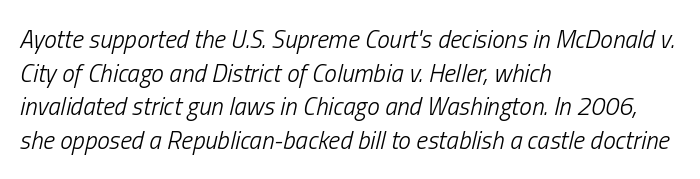
Q: Is the text bold? A: No.
Q: Is the text italic (slanted)? A: Yes, it leans right by about 13 degrees.
Q: Is the text underlined? A: No.
Q: How is the paragraph aligned? A: Left-aligned.
Q: Is the spacing between letters normal or unusually wide? A: Normal.
Q: Is the spacing between lines tight, normal or loose? A: Normal.
